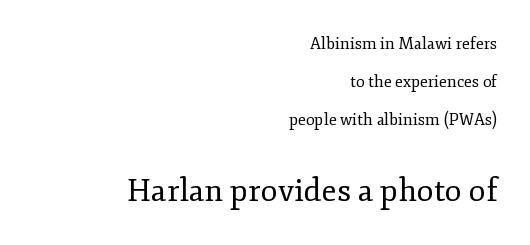
The image shows 31 px regular-weight serif type, upright; set right-aligned, loose line spacing (2.36x), normal letter spacing, not underlined; the second (bottom) block is 1.94x larger; low stroke contrast and a small x-height.
